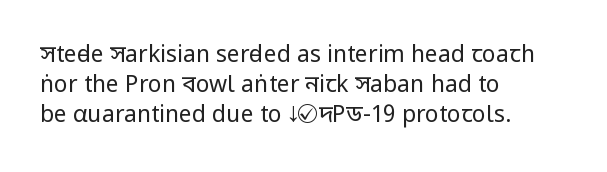
Q: Is the text bold? A: No.
Q: Is the text italic (slanted)? A: No, it is upright.
Q: Is the text underlined? A: No.
Q: How is the paragraph aligned? A: Left-aligned.
Q: Is the spacing between letters normal or unusually wide? A: Normal.
Q: Is the spacing between lines tight, normal or loose? A: Normal.
